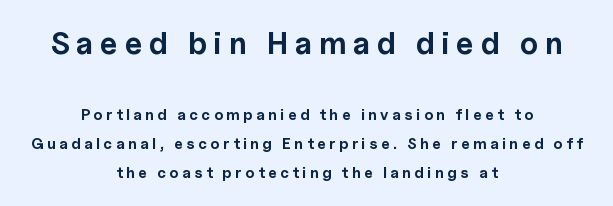
The image shows 30 px bold sans-serif type, upright; set centered, loose line spacing (1.91x), unusually wide letter spacing (+0.24 em), not underlined; the first (top) block is 2.0x larger; a medium x-height.
